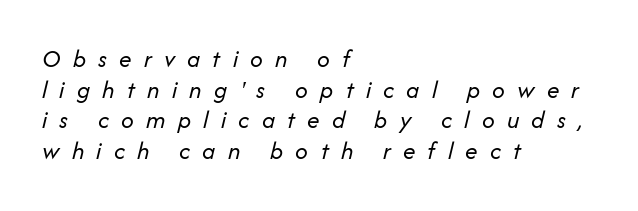
Q: Is the text bold? A: No.
Q: Is the text italic (slanted)? A: Yes, it leans right by about 14 degrees.
Q: Is the text underlined? A: No.
Q: How is the paragraph aligned? A: Left-aligned.
Q: Is the spacing between letters normal or unusually wide? A: Unusually wide.
